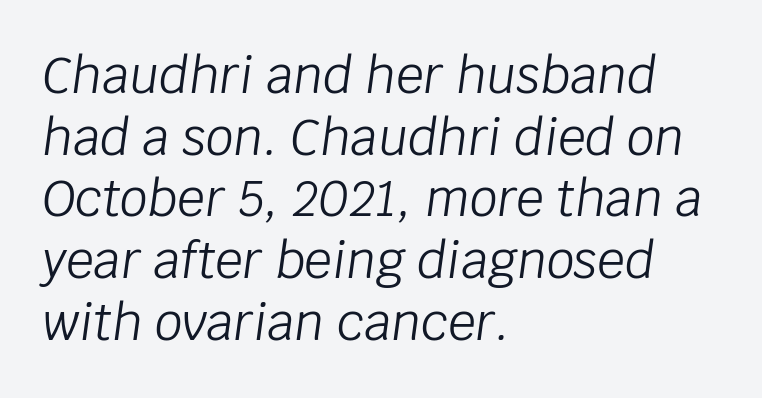
The image shows 49 px light type, italic (leaning right); set left-aligned, normal line spacing (1.26x), normal letter spacing, not underlined; low stroke contrast and a large x-height.
